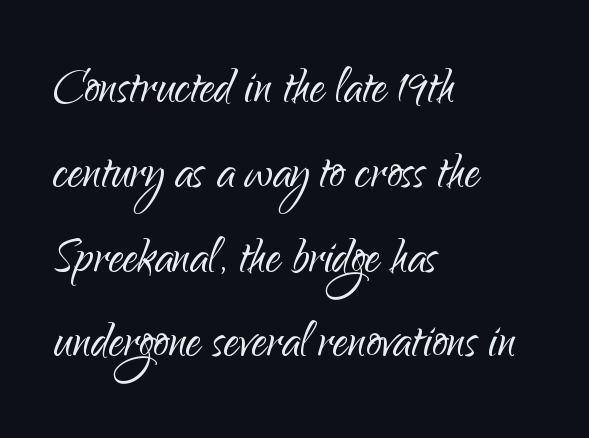
{"serif": "no", "bold": "no", "weight": "light", "width": "normal", "stroke_contrast": "low", "x_height": "small", "monospaced": "no", "underline": "no", "align": "left", "line_spacing": "normal", "line_spacing_ratio": 1.39, "letter_spacing": "normal", "letter_spacing_em": 0.0, "glyph_px": 61}
